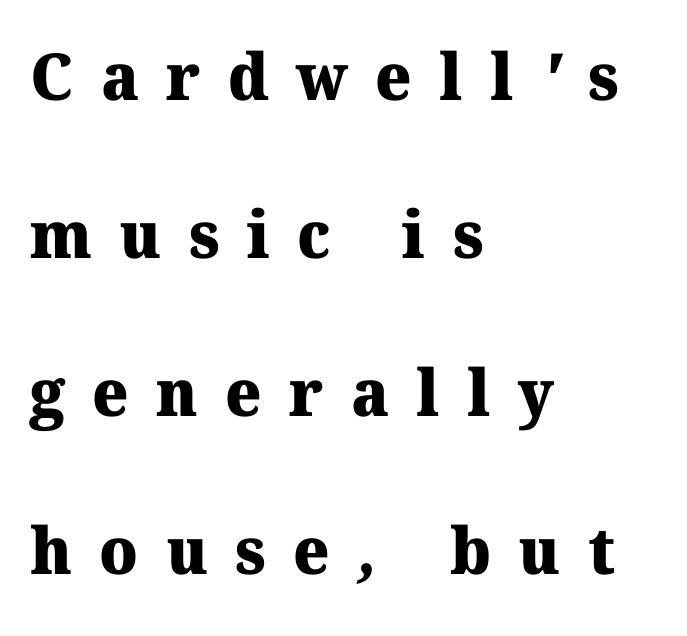
The image shows 65 px heavy serif type; set left-aligned, loose line spacing (2.43x), unusually wide letter spacing (+0.42 em), not underlined; medium stroke contrast and a medium x-height.
